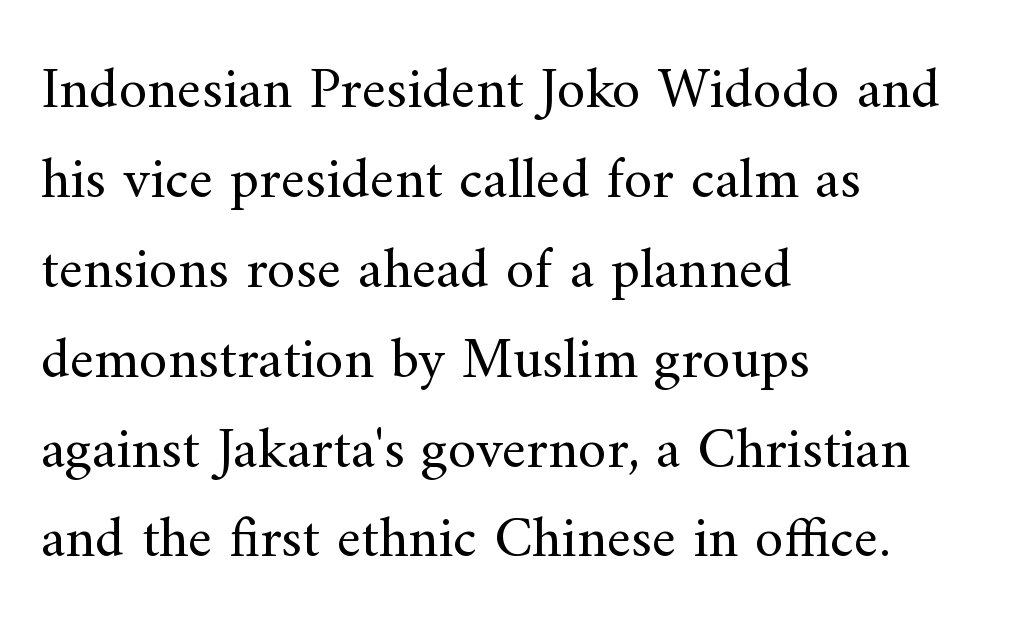
The image shows 58 px regular-weight serif type, upright; set left-aligned, normal line spacing (1.55x), normal letter spacing, not underlined; medium stroke contrast and a small x-height.
